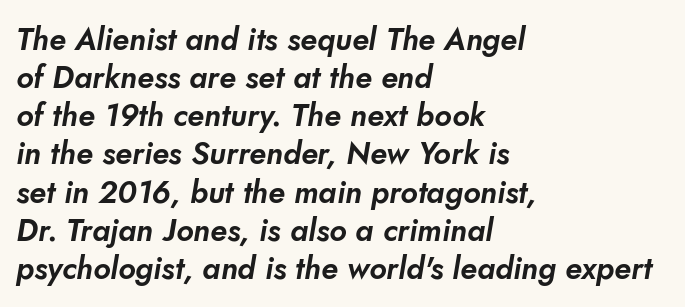
Short note: letters normally spaced. Nope, no serifs anywhere on these letters. Is the block centered? No — it sits flush against the left margin. Here the designer chose a conventional face with non-uniform glyph widths. Bare-footed words on every line.
